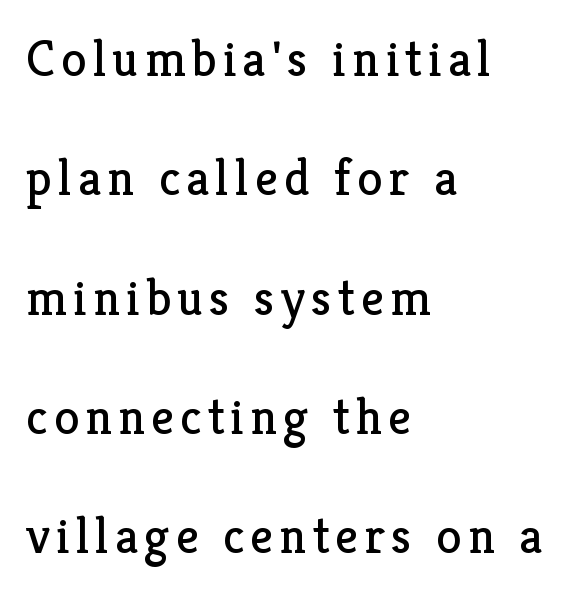
{"serif": "yes", "italic": "no", "bold": "no", "weight": "regular", "width": "normal", "stroke_contrast": "low", "x_height": "medium", "monospaced": "no", "underline": "no", "align": "left", "line_spacing": "loose", "line_spacing_ratio": 2.34, "glyph_px": 51}
